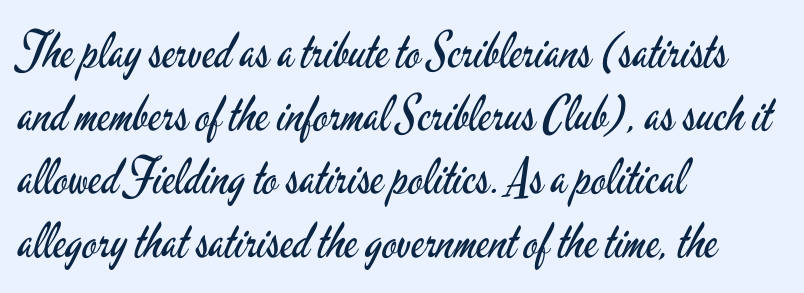
The passage shown is not bold in any degree. Notice how the passage keeps a crisp vertical edge on the left only. Plain, unruled lines of type. Vertically, the passage feels balanced, rows spaced as you'd expect. A sans-serif font was chosen for this passage. Tracking value appears to be zero — textbook default spacing.
